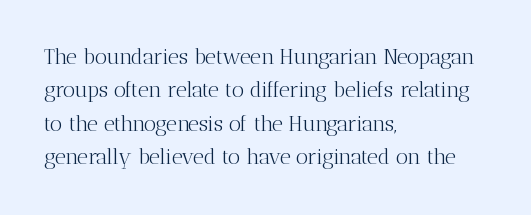
{"italic": "no", "bold": "no", "underline": "no", "align": "left", "line_spacing": "normal", "line_spacing_ratio": 1.59, "letter_spacing": "normal", "letter_spacing_em": 0.0, "glyph_px": 21}
